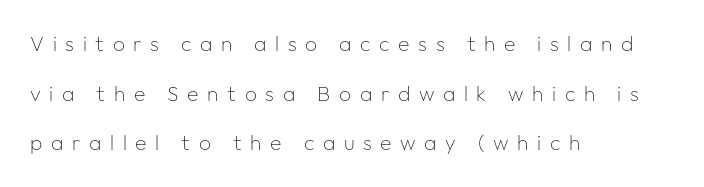
The image shows 21 px text type, upright; set left-aligned, loose line spacing (2.36x), unusually wide letter spacing (+0.41 em), not underlined.
